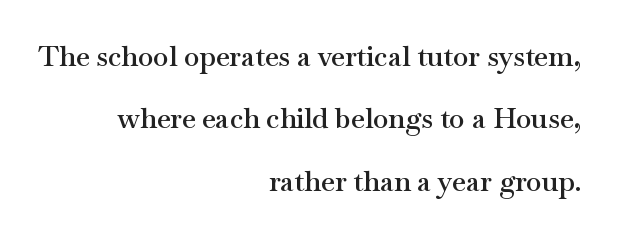
Spacing verdict: proportional, widths tailored to each character. Look at the stroke-to-counter ratio: somewhat heavy, a semibold. The lettering holds an erect, upright posture throughout. The space beneath each line is pristine and unruled.
